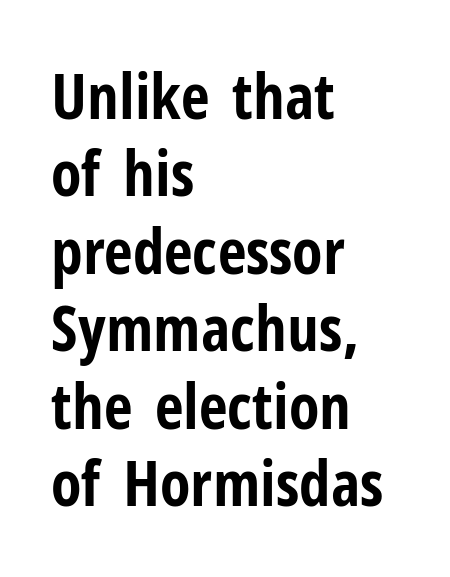
The image shows 63 px bold, condensed sans-serif type, upright; set left-aligned, line spacing 1.23x, normal letter spacing, not underlined; low stroke contrast and a medium x-height.
